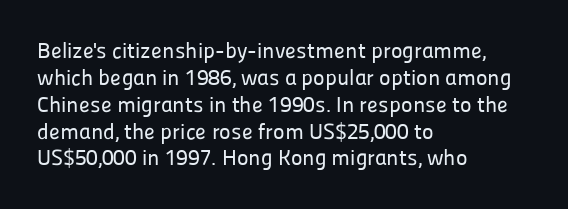
Is the block centered? No — it sits flush against the left margin. Beneath every word, the page is bare. What stands out about the letter spacing? Nothing — it is the standard amount. The lettering stays uniformly vertical, giving the passage a roman look.
